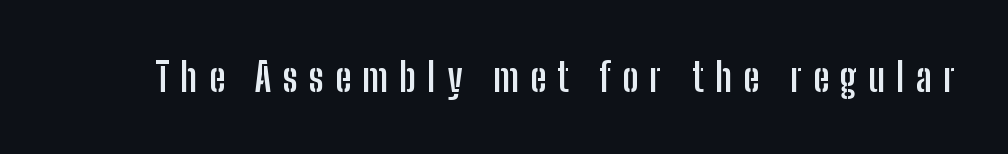
Varying glyph widths throughout — classic text-font behaviour. The strip under each line holds only bare page. Does the lettering tilt? It doesn't — this is upright. Each word looks stretched out because of the extra space between its letters. No feet cap the strokes, marking this as sans-serif type. Thick stems and heavy bowls — unmistakably bold.
